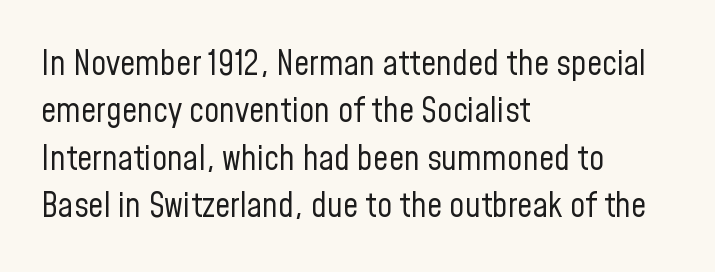
The image shows 34 px regular-weight, condensed sans-serif type, upright; set left-aligned, normal line spacing (1.39x), normal letter spacing, not underlined; low stroke contrast and a medium x-height.
